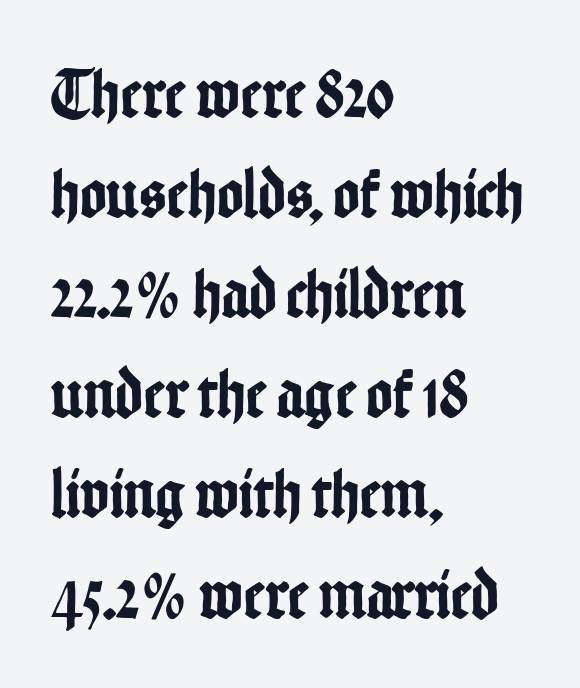
The image shows 71 px condensed sans-serif type, upright; set left-aligned, normal line spacing (1.41x), normal letter spacing, not underlined; low stroke contrast and a medium x-height.
